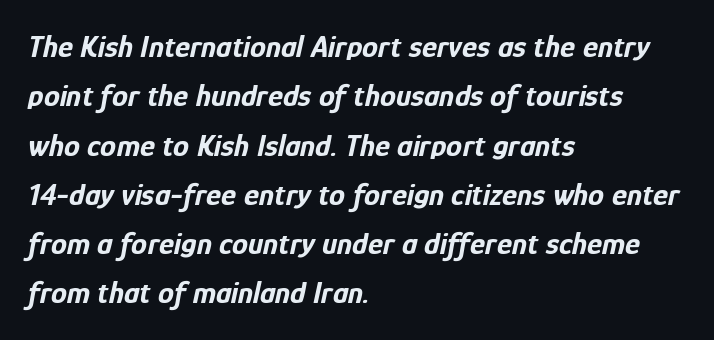
The image shows 32 px bold, condensed type, italic (leaning right); set left-aligned, normal line spacing (1.54x), normal letter spacing, not underlined; low stroke contrast and a medium x-height.
